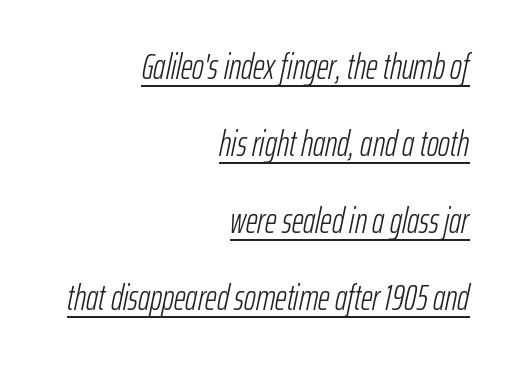
The image shows 36 px light, condensed type, italic (leaning right); set right-aligned, loose line spacing (2.14x), normal letter spacing, underlined; low stroke contrast and a medium x-height.
